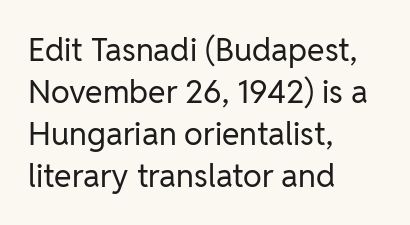
{"serif": "no", "italic": "no", "bold": "no", "weight": "regular", "width": "normal", "stroke_contrast": "low", "x_height": "medium", "monospaced": "no", "underline": "no", "align": "left", "line_spacing": "normal", "line_spacing_ratio": 1.31, "letter_spacing": "normal", "letter_spacing_em": 0.0, "glyph_px": 32}
